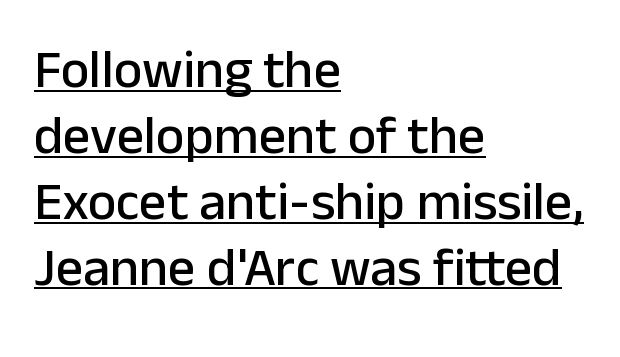
The image shows 54 px sans-serif type, upright; set left-aligned, line spacing 1.22x, normal letter spacing, underlined; low stroke contrast and a medium x-height.
